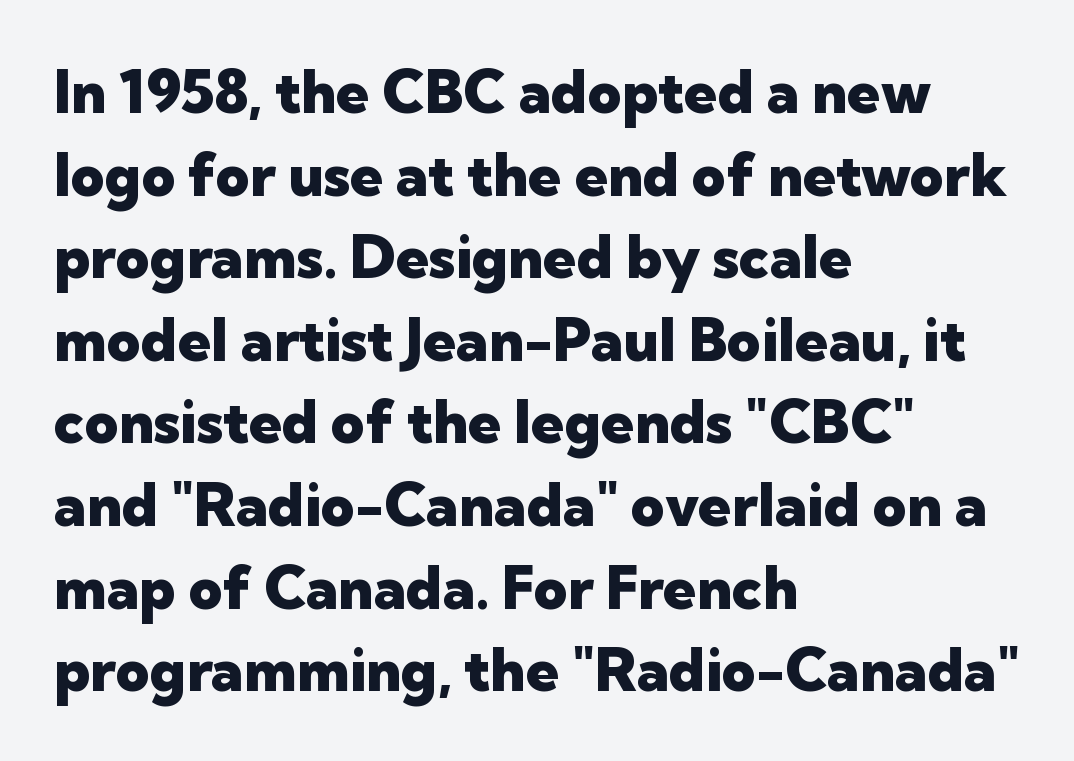
The image shows 59 px heavy sans-serif type, upright; set left-aligned, normal line spacing (1.4x), normal letter spacing, not underlined; low stroke contrast and a medium x-height.
